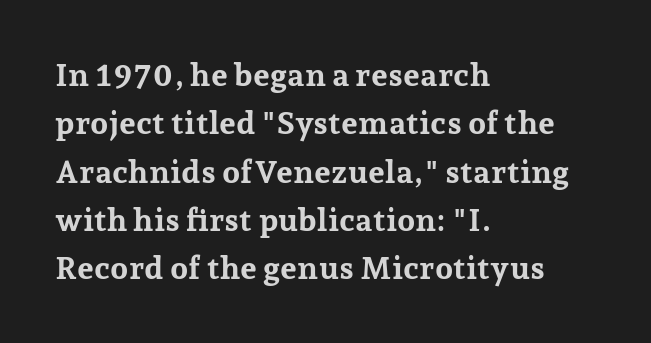
Q: Is the text bold? A: Yes.
Q: Is the text italic (slanted)? A: No, it is upright.
Q: Is the typeface a serif or a sans-serif typeface? A: Serif.
Q: Is the text underlined? A: No.
Q: How is the paragraph aligned? A: Left-aligned.
Q: Is the spacing between letters normal or unusually wide? A: Normal.
Q: Is the spacing between lines tight, normal or loose? A: Normal.
Q: Width (condensed, normal, or wide)? A: Normal.
Q: Stroke contrast? A: Low.
Q: x-height? A: Medium.
Q: Monospaced? A: No.
